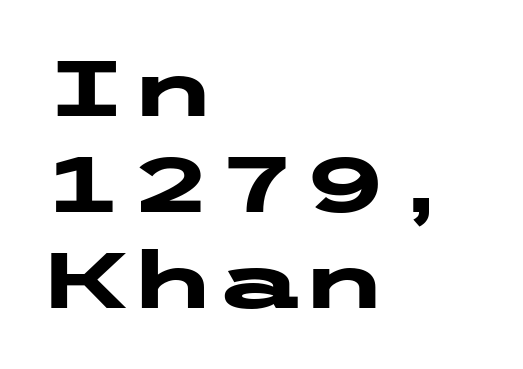
{"serif": "no", "italic": "no", "bold": "yes", "weight": "heavy", "width": "wide", "stroke_contrast": "low", "x_height": "medium", "underline": "no", "align": "left", "line_spacing_ratio": 1.23, "letter_spacing": "normal", "letter_spacing_em": 0.0, "glyph_px": 78}
